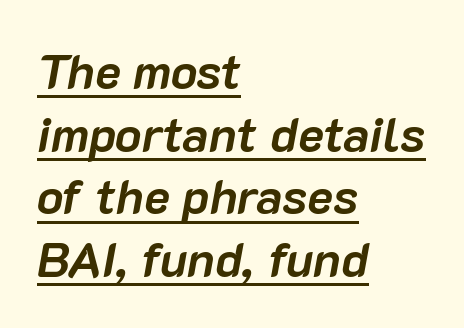
Leading: standard. I'd describe the lettering as bold — thick and assertive. Has an underline been added? It has. Observe the lean: these are italic letterforms.
